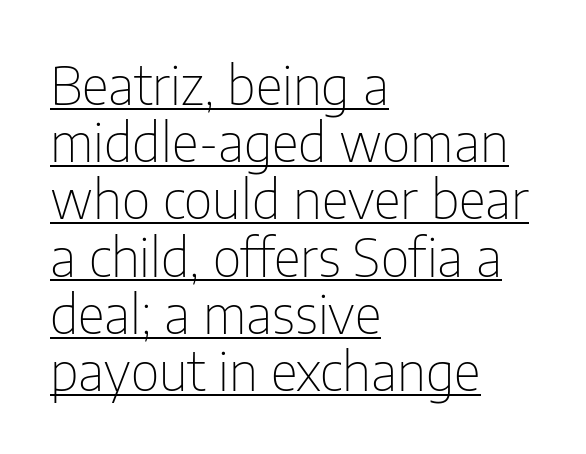
Q: Is the text bold? A: No.
Q: Is the text italic (slanted)? A: No, it is upright.
Q: Is the typeface a serif or a sans-serif typeface? A: Sans-serif.
Q: Is the text underlined? A: Yes.
Q: How is the paragraph aligned? A: Left-aligned.
Q: Is the spacing between letters normal or unusually wide? A: Normal.
Q: Is the spacing between lines tight, normal or loose? A: Tight.
Q: Width (condensed, normal, or wide)? A: Condensed.
Q: Stroke contrast? A: Low.
Q: x-height? A: Medium.
Q: Monospaced? A: No.
